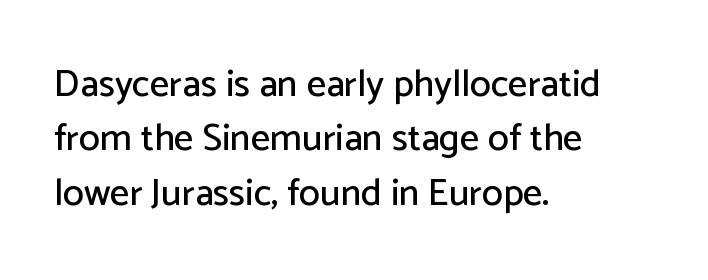
The image shows 38 px sans-serif type, upright; set left-aligned, normal line spacing (1.43x), normal letter spacing, not underlined; low stroke contrast and a medium x-height.
